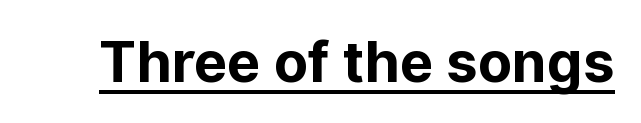
Q: Is the text bold? A: Yes.
Q: Is the text italic (slanted)? A: No, it is upright.
Q: Is the typeface a serif or a sans-serif typeface? A: Sans-serif.
Q: Is the text underlined? A: Yes.
Q: Is the spacing between letters normal or unusually wide? A: Normal.
Q: Width (condensed, normal, or wide)? A: Normal.
Q: Stroke contrast? A: Low.
Q: x-height? A: Medium.
Q: Monospaced? A: No.
